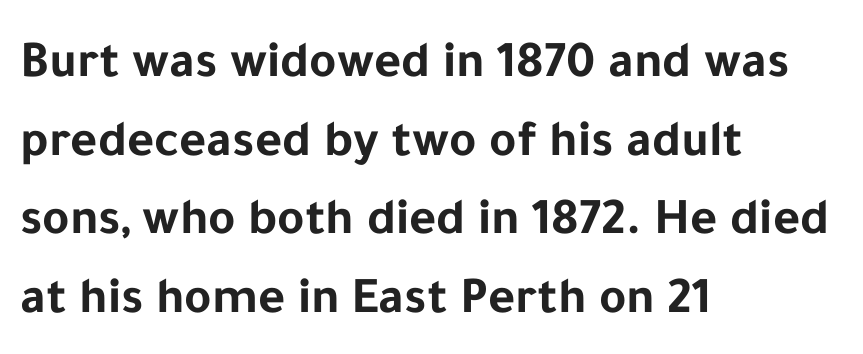
The image shows 52 px bold sans-serif type, upright; set left-aligned, normal line spacing (1.51x), normal letter spacing, not underlined; low stroke contrast and a medium x-height.
